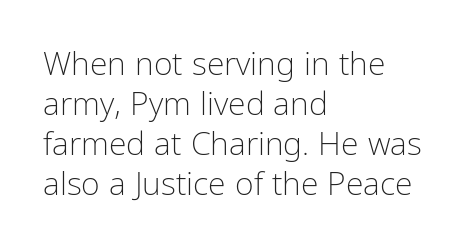
{"serif": "no", "italic": "no", "bold": "no", "weight": "light", "width": "condensed", "stroke_contrast": "low", "x_height": "medium", "monospaced": "no", "underline": "no", "align": "left", "line_spacing": "normal", "line_spacing_ratio": 1.25, "letter_spacing": "normal", "letter_spacing_em": 0.0, "glyph_px": 32}
